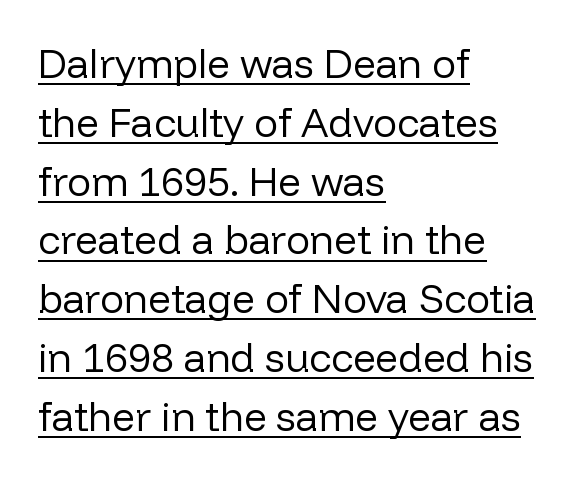
The image shows 40 px regular-weight sans-serif type, upright; set left-aligned, normal line spacing (1.47x), normal letter spacing, underlined; low stroke contrast and a medium x-height.
